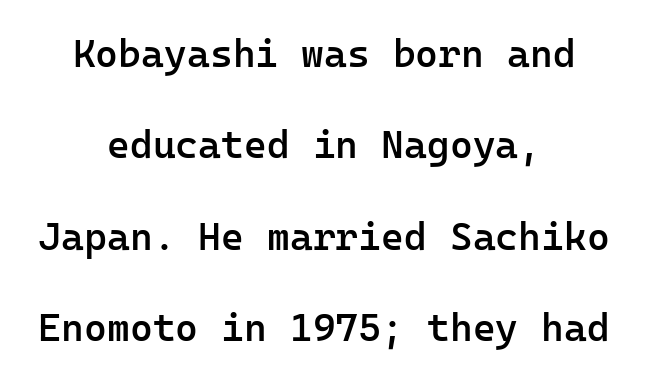
In terms of posture, this sample is upright. The passage shown is typed in a monospace face where columns stay perfectly aligned. What kind of face is this? One without serifs — a sans. Bare-footed words on every line. Summary of weight: moderately heavy, a semibold.
